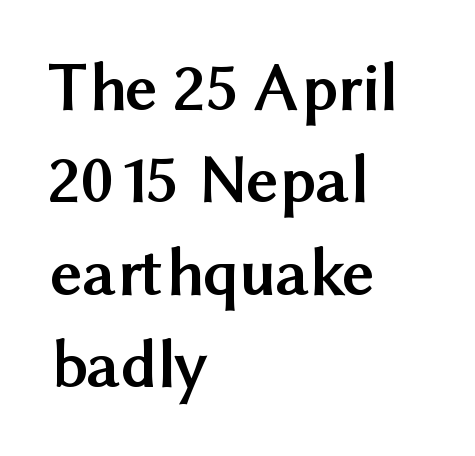
Q: Is the text bold? A: Yes.
Q: Is the text italic (slanted)? A: No, it is upright.
Q: Is the typeface a serif or a sans-serif typeface? A: Sans-serif.
Q: Is the text underlined? A: No.
Q: How is the paragraph aligned? A: Left-aligned.
Q: Is the spacing between letters normal or unusually wide? A: Normal.
Q: Is the spacing between lines tight, normal or loose? A: Normal.
Q: Width (condensed, normal, or wide)? A: Normal.
Q: Stroke contrast? A: Medium.
Q: x-height? A: Medium.
Q: Monospaced? A: No.
